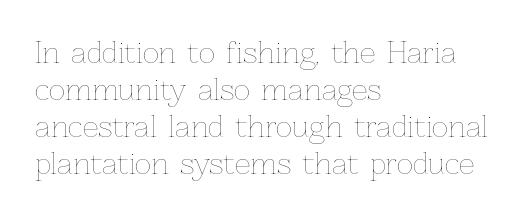
The image shows 28 px thin type, upright; set left-aligned, normal line spacing (1.32x), normal letter spacing, not underlined; low stroke contrast and a medium x-height.
